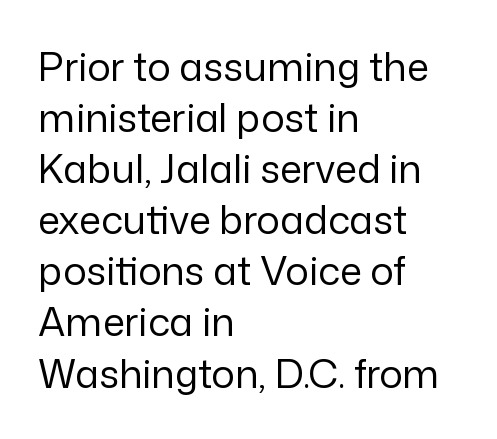
Is this a fixed-width face? No — the glyphs have proportional, varying widths. Letters rest on an invisible, unmarked baseline. The horizontal fit of the characters is conventional and even. Quick note: interline space is typical. Caption: face not bold, strokes unweighted. The rendering anchors every line to the left-hand side.
